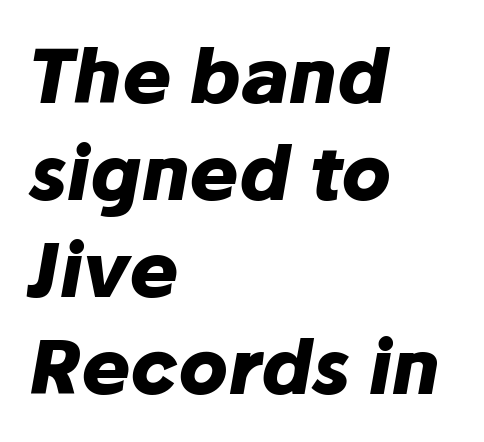
The image shows 74 px heavy type, italic (leaning right); set left-aligned, normal line spacing (1.31x), normal letter spacing, not underlined; low stroke contrast and a medium x-height.
